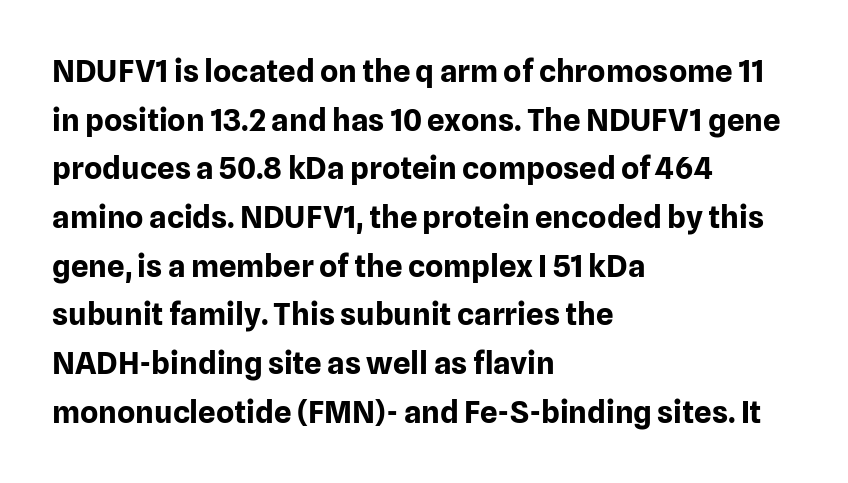
Q: Is the text bold? A: Yes.
Q: Is the text italic (slanted)? A: No, it is upright.
Q: Is the typeface a serif or a sans-serif typeface? A: Sans-serif.
Q: Is the text underlined? A: No.
Q: How is the paragraph aligned? A: Left-aligned.
Q: Is the spacing between letters normal or unusually wide? A: Normal.
Q: Is the spacing between lines tight, normal or loose? A: Normal.
Q: Width (condensed, normal, or wide)? A: Normal.
Q: Stroke contrast? A: Low.
Q: x-height? A: Medium.
Q: Monospaced? A: No.
